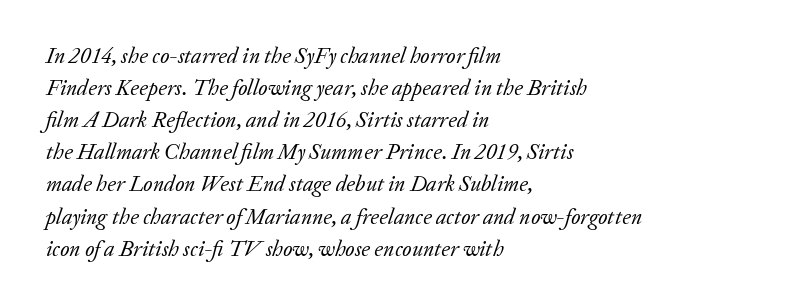
The text block is weighted toward the left margin, trailing off unevenly rightward. The typeface has the unassuming heft of standard copy or less. Bare-footed words on every line. If you drew a line through each stem, it would be angled.
